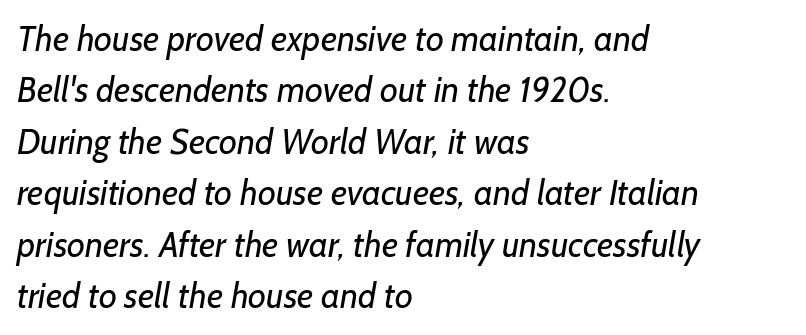
Q: Is the text bold? A: No.
Q: Is the typeface a serif or a sans-serif typeface? A: Sans-serif.
Q: Is the text underlined? A: No.
Q: How is the paragraph aligned? A: Left-aligned.
Q: Is the spacing between letters normal or unusually wide? A: Normal.
Q: Is the spacing between lines tight, normal or loose? A: Normal.
Q: Width (condensed, normal, or wide)? A: Normal.
Q: Stroke contrast? A: Low.
Q: x-height? A: Medium.
Q: Monospaced? A: No.
